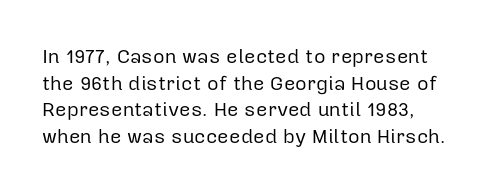
{"italic": "no", "bold": "no", "underline": "no", "line_spacing": "normal", "line_spacing_ratio": 1.33, "letter_spacing": "normal", "letter_spacing_em": 0.0, "glyph_px": 20}
